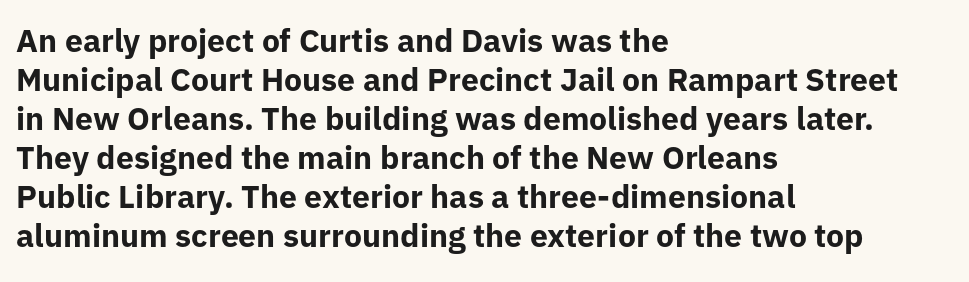
Q: Is the text bold? A: Yes.
Q: Is the text italic (slanted)? A: No, it is upright.
Q: Is the typeface a serif or a sans-serif typeface? A: Sans-serif.
Q: Is the text underlined? A: No.
Q: How is the paragraph aligned? A: Left-aligned.
Q: Is the spacing between letters normal or unusually wide? A: Normal.
Q: Width (condensed, normal, or wide)? A: Normal.
Q: Stroke contrast? A: Low.
Q: x-height? A: Medium.
Q: Monospaced? A: No.
